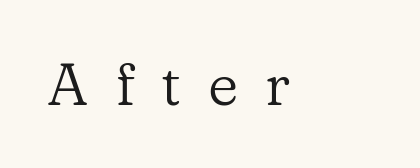
The image shows 59 px regular-weight serif type, upright; set left-aligned, unusually wide letter spacing (+0.45 em), not underlined; low stroke contrast and a medium x-height.
